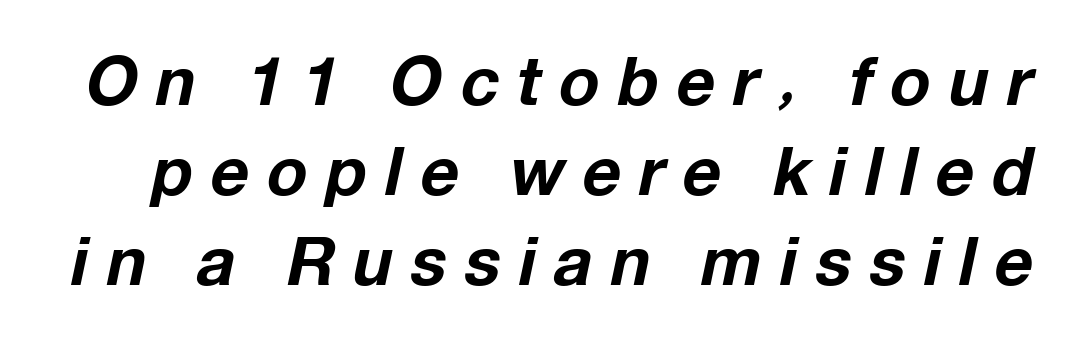
The image shows 67 px bold type, italic (leaning right); set normal line spacing (1.34x), unusually wide letter spacing (+0.27 em), not underlined; low stroke contrast and a medium x-height.
